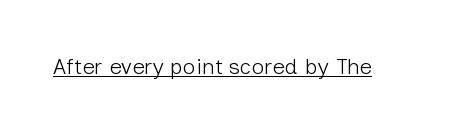
The image shows 22 px text type, upright; set normal letter spacing, underlined.
